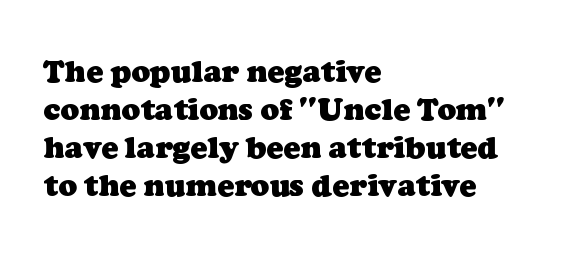
The paragraph has a hard left edge and a soft right edge. Unmarked baselines from the first word to the last. Every letter is thick-stroked: bold, no question. You could not count columns in this text — the font is proportionally spaced.
